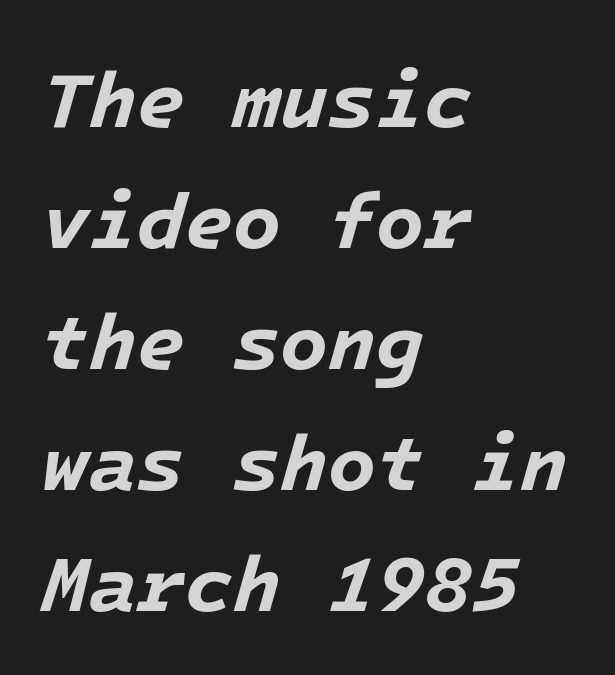
A bare baseline throughout the passage. Each new line begins a customary step beneath the previous one. The typesetter chose a ragged-right arrangement here. The letters are slanted; this is an italic face. What stands out about the letter spacing? Nothing — it is the standard amount.
